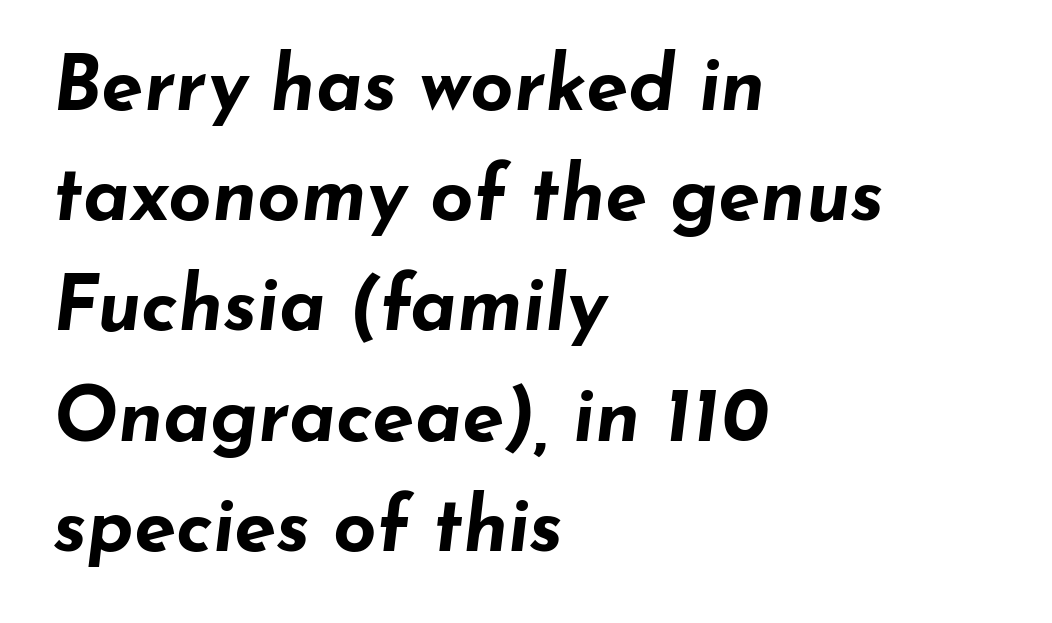
{"italic": "yes", "lean": "right", "slant_degrees": 7, "bold": "yes", "weight": "bold", "width": "wide", "stroke_contrast": "low", "x_height": "small", "monospaced": "no", "underline": "no", "align": "left", "line_spacing": "normal", "line_spacing_ratio": 1.45, "letter_spacing": "normal", "letter_spacing_em": 0.0, "glyph_px": 76}
